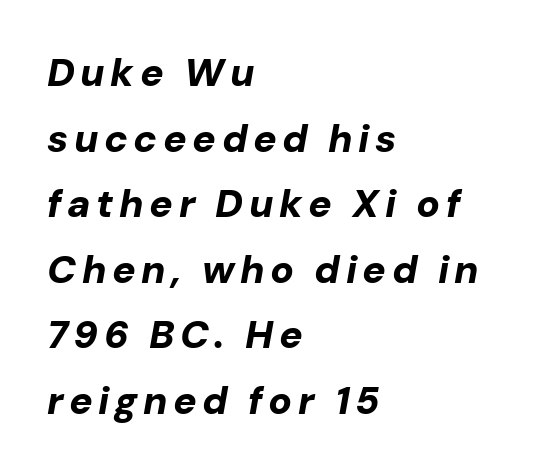
{"italic": "yes", "lean": "right", "slant_degrees": 10, "bold": "yes", "weight": "bold", "width": "normal", "stroke_contrast": "low", "x_height": "medium", "monospaced": "no", "underline": "no", "align": "left", "line_spacing": "normal", "line_spacing_ratio": 1.68, "glyph_px": 39}
